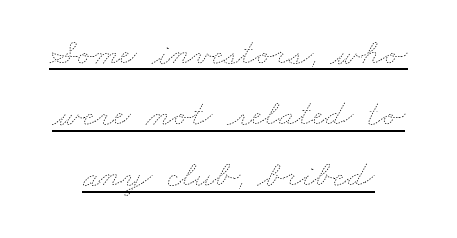
The rendered words wear a rule along their underside. A quiet, ordinary-to-light weight characterises the typeface. Does the leading feel generous? No, just average. Do the characters align in a grid? No, the font is proportional. The line texture is even and compact thanks to regular tracking.
